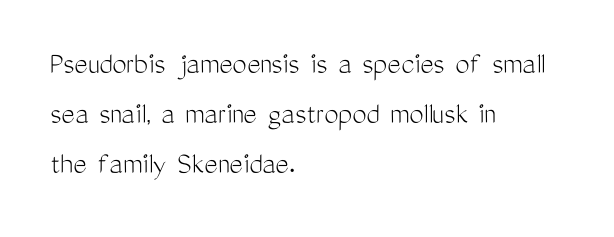
Q: Is the text bold? A: No.
Q: Is the text italic (slanted)? A: No, it is upright.
Q: Is the typeface a serif or a sans-serif typeface? A: Sans-serif.
Q: Is the text underlined? A: No.
Q: How is the paragraph aligned? A: Left-aligned.
Q: Is the spacing between letters normal or unusually wide? A: Normal.
Q: Is the spacing between lines tight, normal or loose? A: Normal.
Q: Width (condensed, normal, or wide)? A: Condensed.
Q: Stroke contrast? A: Medium.
Q: x-height? A: Medium.
Q: Monospaced? A: No.
